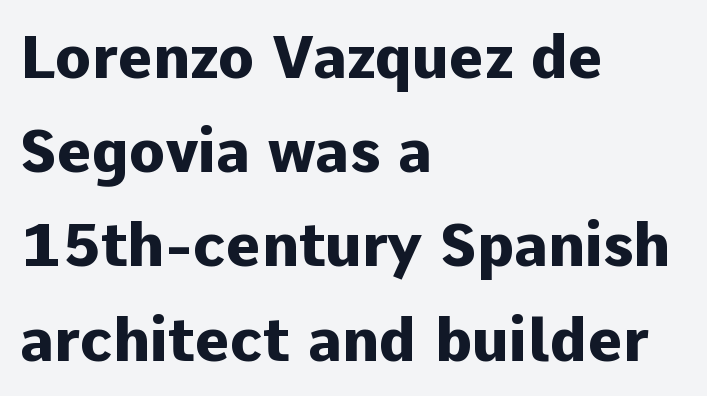
{"serif": "no", "italic": "no", "bold": "yes", "weight": "heavy", "width": "normal", "stroke_contrast": "low", "x_height": "medium", "monospaced": "no", "underline": "no", "align": "left", "line_spacing": "normal", "line_spacing_ratio": 1.57, "letter_spacing": "normal", "letter_spacing_em": 0.0, "glyph_px": 60}
